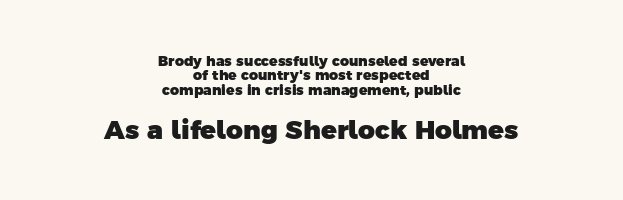
The image shows 26 px bold type; set centered, tight line spacing (1.02x), normal letter spacing, not underlined; the second (bottom) block is 1.86x larger.
